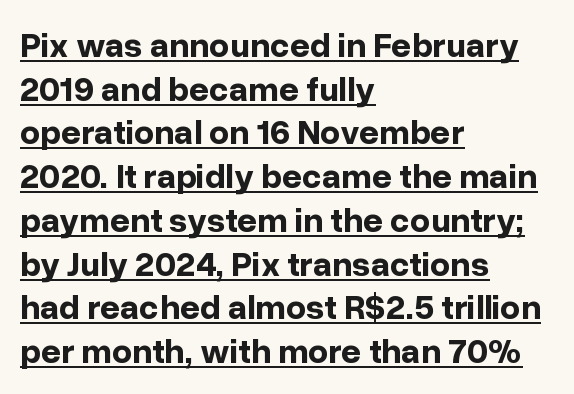
The image shows 35 px bold sans-serif type, upright; set left-aligned, normal line spacing (1.25x), normal letter spacing, underlined; low stroke contrast and a medium x-height.
